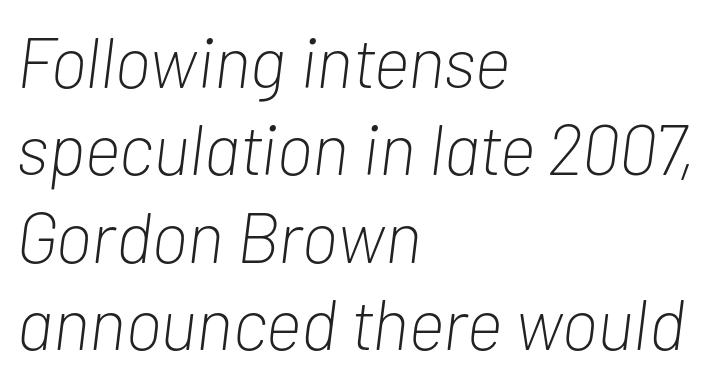
Q: Is the text bold? A: No.
Q: Is the text italic (slanted)? A: Yes, it leans right by about 7 degrees.
Q: Is the text underlined? A: No.
Q: How is the paragraph aligned? A: Left-aligned.
Q: Is the spacing between letters normal or unusually wide? A: Normal.
Q: Width (condensed, normal, or wide)? A: Condensed.
Q: Stroke contrast? A: Low.
Q: x-height? A: Medium.
Q: Monospaced? A: No.
